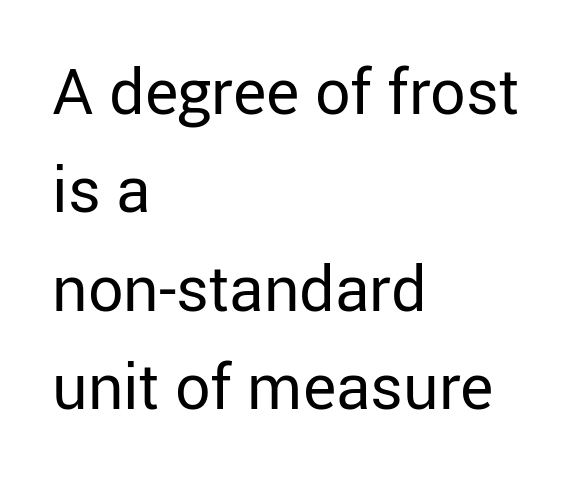
Q: Is the text bold? A: No.
Q: Is the text italic (slanted)? A: No, it is upright.
Q: Is the typeface a serif or a sans-serif typeface? A: Sans-serif.
Q: Is the text underlined? A: No.
Q: How is the paragraph aligned? A: Left-aligned.
Q: Is the spacing between letters normal or unusually wide? A: Normal.
Q: Is the spacing between lines tight, normal or loose? A: Normal.
Q: Width (condensed, normal, or wide)? A: Normal.
Q: Stroke contrast? A: Low.
Q: x-height? A: Medium.
Q: Monospaced? A: No.
